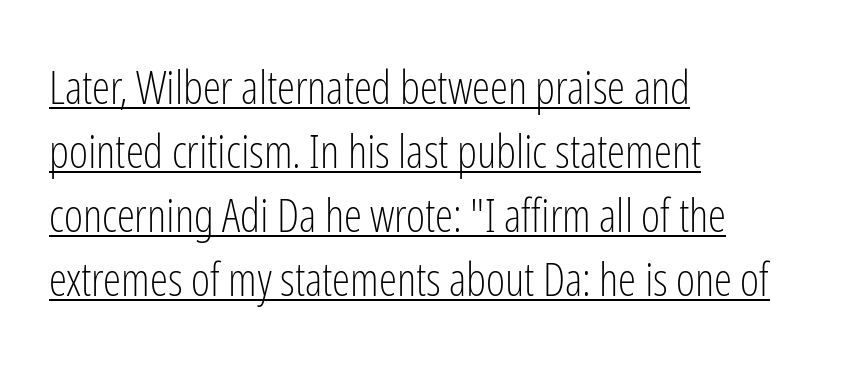
Q: Is the text bold? A: No.
Q: Is the text italic (slanted)? A: No, it is upright.
Q: Is the typeface a serif or a sans-serif typeface? A: Sans-serif.
Q: Is the text underlined? A: Yes.
Q: How is the paragraph aligned? A: Left-aligned.
Q: Is the spacing between letters normal or unusually wide? A: Normal.
Q: Is the spacing between lines tight, normal or loose? A: Normal.
Q: Width (condensed, normal, or wide)? A: Condensed.
Q: Stroke contrast? A: Low.
Q: x-height? A: Medium.
Q: Monospaced? A: No.
